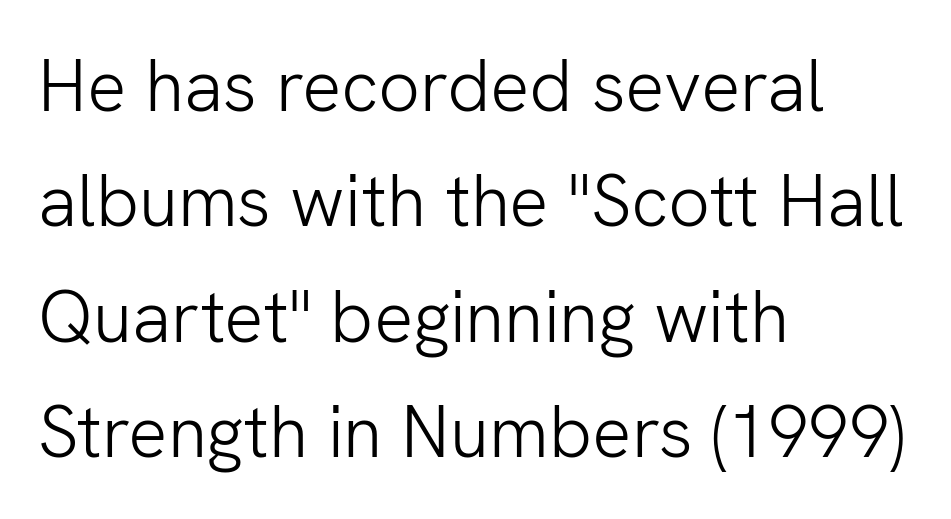
Q: Is the text bold? A: No.
Q: Is the text italic (slanted)? A: No, it is upright.
Q: Is the typeface a serif or a sans-serif typeface? A: Sans-serif.
Q: Is the text underlined? A: No.
Q: How is the paragraph aligned? A: Left-aligned.
Q: Is the spacing between letters normal or unusually wide? A: Normal.
Q: Is the spacing between lines tight, normal or loose? A: Normal.
Q: Width (condensed, normal, or wide)? A: Normal.
Q: Stroke contrast? A: Low.
Q: x-height? A: Medium.
Q: Monospaced? A: No.
